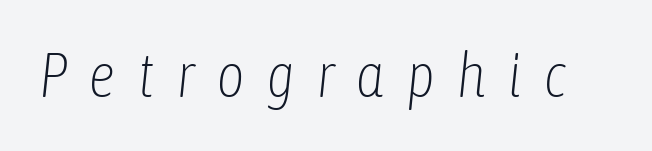
The image shows 62 px light, condensed type, italic (leaning right); set unusually wide letter spacing (+0.34 em), not underlined; low stroke contrast and a medium x-height.
